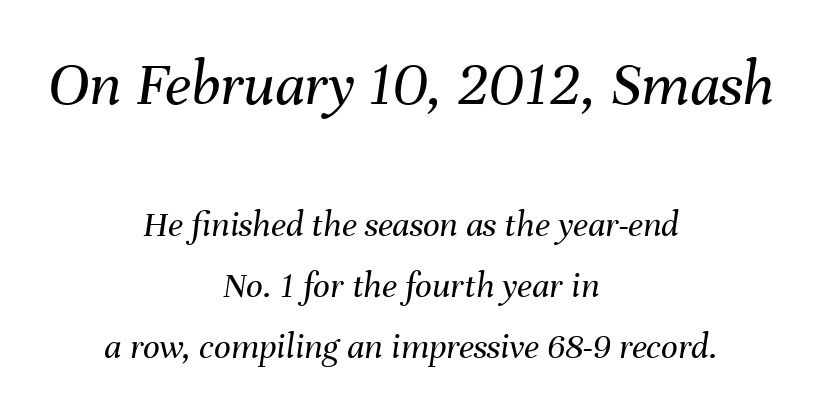
Q: Is the text bold? A: No.
Q: Is the text italic (slanted)? A: Yes, it leans right by about 8 degrees.
Q: Is the text underlined? A: No.
Q: How is the paragraph aligned? A: Centered.
Q: Is the spacing between letters normal or unusually wide? A: Normal.
Q: Is the spacing between lines tight, normal or loose? A: Normal.
Q: Which block of text is set in a larger size, the first (top) or the second (bottom)? A: The first (top) one.
Q: Width (condensed, normal, or wide)? A: Normal.
Q: Stroke contrast? A: Medium.
Q: x-height? A: Medium.
Q: Monospaced? A: No.
